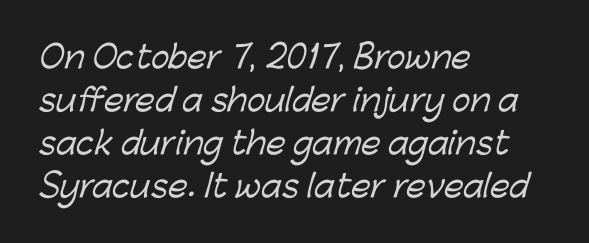
The image shows 31 px sans-serif type; set left-aligned, normal line spacing (1.39x), normal letter spacing, not underlined; low stroke contrast and a medium x-height.
